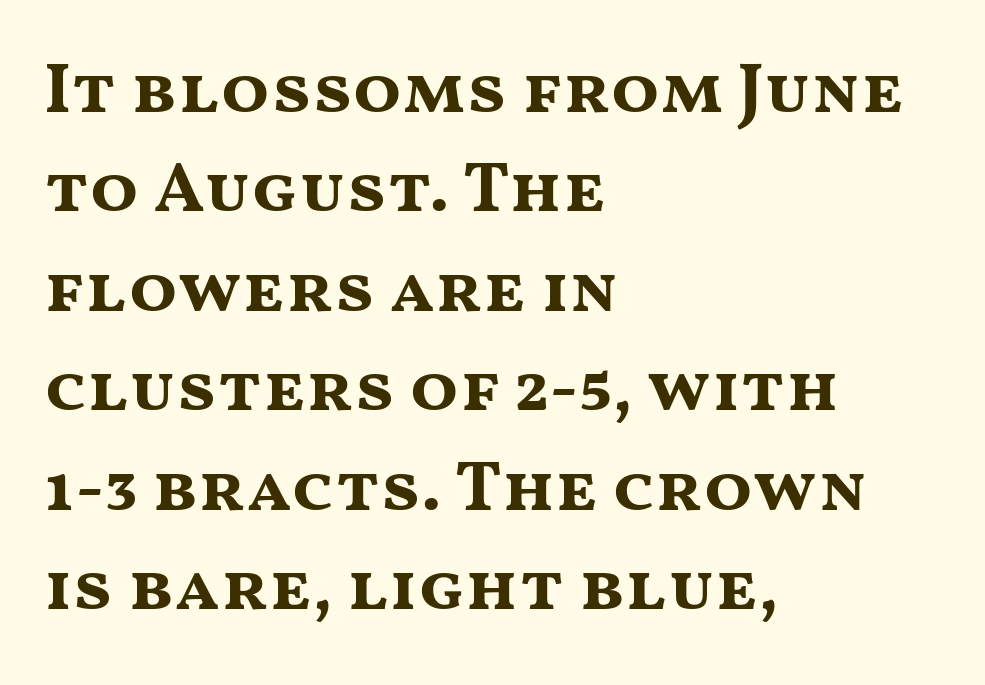
{"serif": "no", "italic": "no", "bold": "yes", "weight": "bold", "width": "wide", "stroke_contrast": "medium", "x_height": "medium", "monospaced": "no", "underline": "no", "align": "left", "line_spacing": "normal", "line_spacing_ratio": 1.4, "letter_spacing": "normal", "letter_spacing_em": 0.0, "glyph_px": 71}
